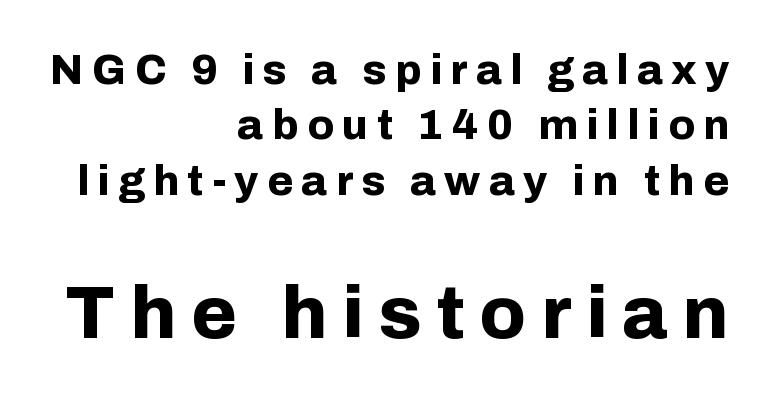
Q: Is the text bold? A: Yes.
Q: Is the text italic (slanted)? A: No, it is upright.
Q: Is the typeface a serif or a sans-serif typeface? A: Sans-serif.
Q: Is the text underlined? A: No.
Q: How is the paragraph aligned? A: Right-aligned.
Q: Is the spacing between letters normal or unusually wide? A: Unusually wide.
Q: Is the spacing between lines tight, normal or loose? A: Normal.
Q: Which block of text is set in a larger size, the first (top) or the second (bottom)? A: The second (bottom) one.
Q: Width (condensed, normal, or wide)? A: Normal.
Q: Stroke contrast? A: Low.
Q: x-height? A: Medium.
Q: Monospaced? A: No.
